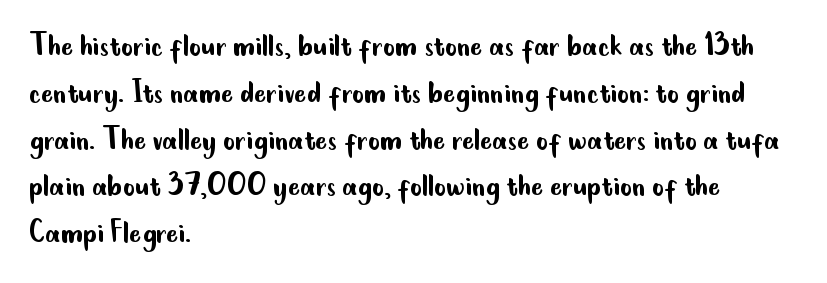
Q: Is the text bold? A: No.
Q: Is the text italic (slanted)? A: No, it is upright.
Q: Is the typeface a serif or a sans-serif typeface? A: Sans-serif.
Q: Is the text underlined? A: No.
Q: How is the paragraph aligned? A: Left-aligned.
Q: Is the spacing between letters normal or unusually wide? A: Normal.
Q: Is the spacing between lines tight, normal or loose? A: Normal.
Q: Width (condensed, normal, or wide)? A: Condensed.
Q: Stroke contrast? A: Low.
Q: x-height? A: Small.
Q: Monospaced? A: No.
